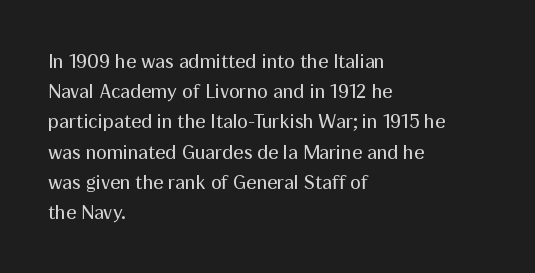
The image shows 20 px text type, upright; set left-aligned, normal line spacing (1.51x), normal letter spacing, not underlined.
